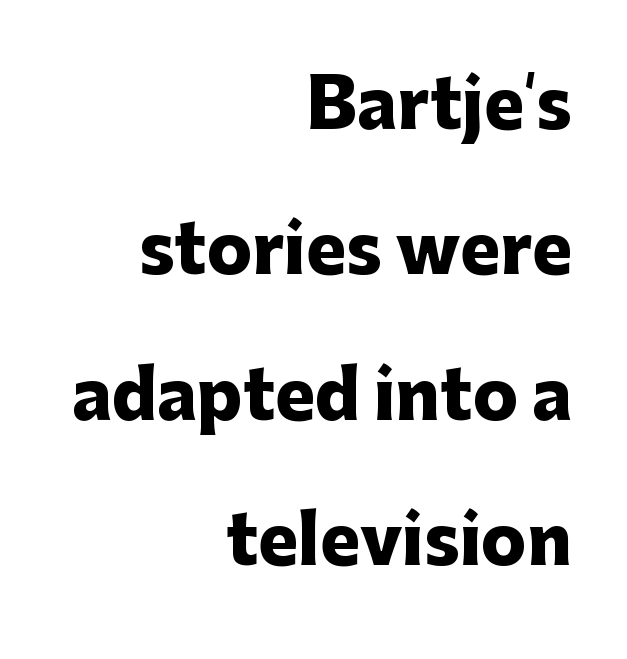
{"serif": "no", "italic": "no", "bold": "yes", "weight": "heavy", "width": "normal", "stroke_contrast": "low", "x_height": "medium", "monospaced": "no", "underline": "no", "align": "right", "line_spacing": "loose", "line_spacing_ratio": 2.17, "letter_spacing": "normal", "letter_spacing_em": 0.0, "glyph_px": 67}
